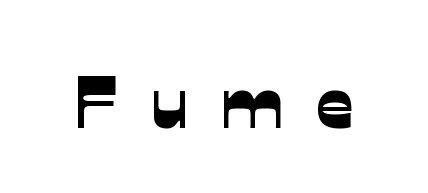
Q: Is the typeface a serif or a sans-serif typeface? A: Sans-serif.
Q: Is the text underlined? A: No.
Q: Is the spacing between letters normal or unusually wide? A: Unusually wide.
Q: Width (condensed, normal, or wide)? A: Normal.
Q: Stroke contrast? A: Low.
Q: x-height? A: Medium.
Q: Monospaced? A: No.
